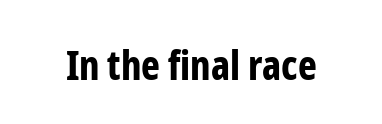
{"serif": "no", "italic": "no", "bold": "yes", "weight": "bold", "width": "condensed", "stroke_contrast": "low", "x_height": "medium", "monospaced": "no", "underline": "no", "letter_spacing": "normal", "letter_spacing_em": 0.0, "glyph_px": 40}
